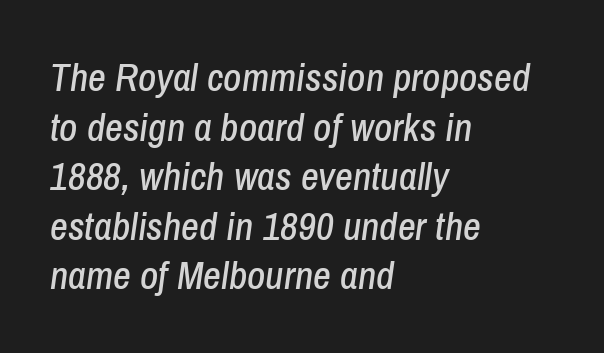
Q: Is the text italic (slanted)? A: Yes, it leans right by about 8 degrees.
Q: Is the text underlined? A: No.
Q: How is the paragraph aligned? A: Left-aligned.
Q: Is the spacing between letters normal or unusually wide? A: Normal.
Q: Is the spacing between lines tight, normal or loose? A: Normal.
Q: Width (condensed, normal, or wide)? A: Condensed.
Q: Stroke contrast? A: Low.
Q: x-height? A: Medium.
Q: Monospaced? A: No.
